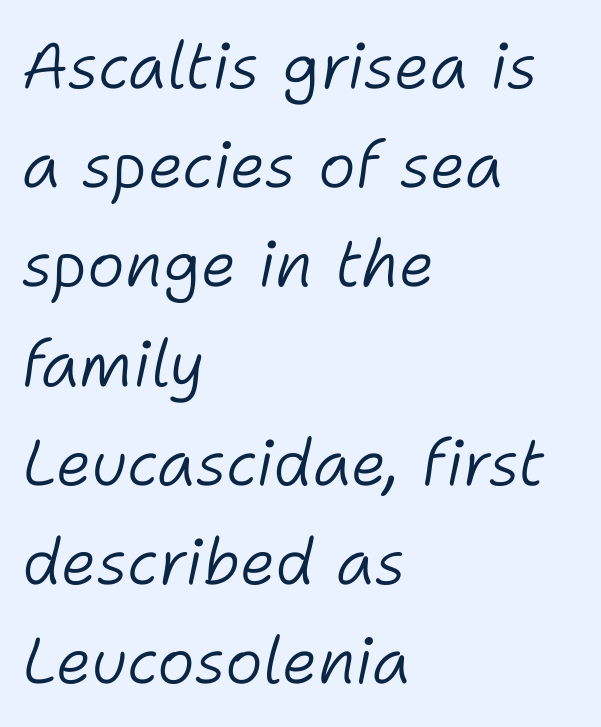
Q: Is the text bold? A: No.
Q: Is the text italic (slanted)? A: Yes, it leans right by about 11 degrees.
Q: Is the text underlined? A: No.
Q: How is the paragraph aligned? A: Left-aligned.
Q: Is the spacing between letters normal or unusually wide? A: Normal.
Q: Is the spacing between lines tight, normal or loose? A: Normal.
Q: Width (condensed, normal, or wide)? A: Normal.
Q: Stroke contrast? A: Low.
Q: x-height? A: Medium.
Q: Monospaced? A: No.
